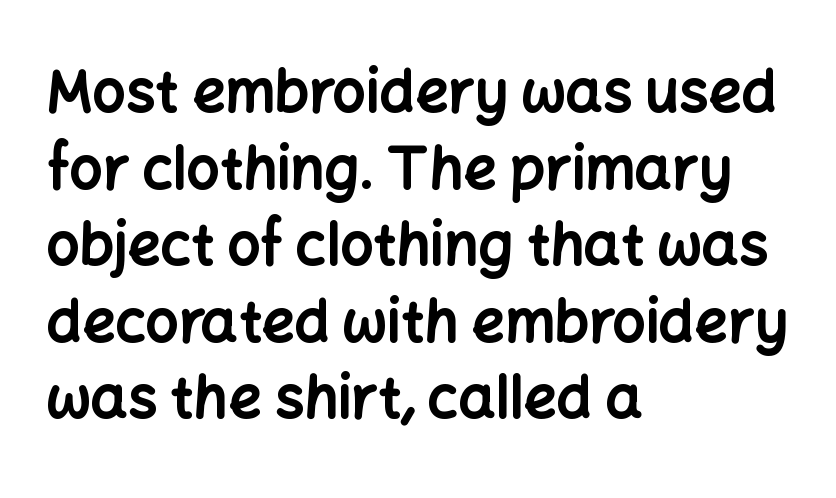
Set as a true bold cut, around the 700 mark. Plain, unruled lines of type. Varying glyph widths throughout — classic text-font behaviour. The face used here is a sans, in the tradition of grotesques and geometrics.
